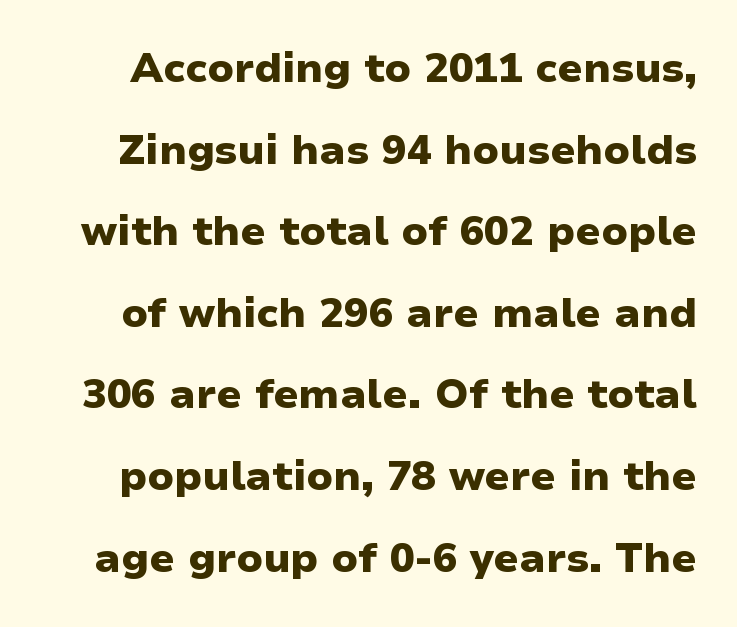
{"serif": "no", "italic": "no", "bold": "yes", "weight": "heavy", "width": "normal", "stroke_contrast": "low", "x_height": "medium", "monospaced": "no", "underline": "no", "line_spacing": "loose", "line_spacing_ratio": 1.99, "letter_spacing": "normal", "letter_spacing_em": 0.0, "glyph_px": 41}
